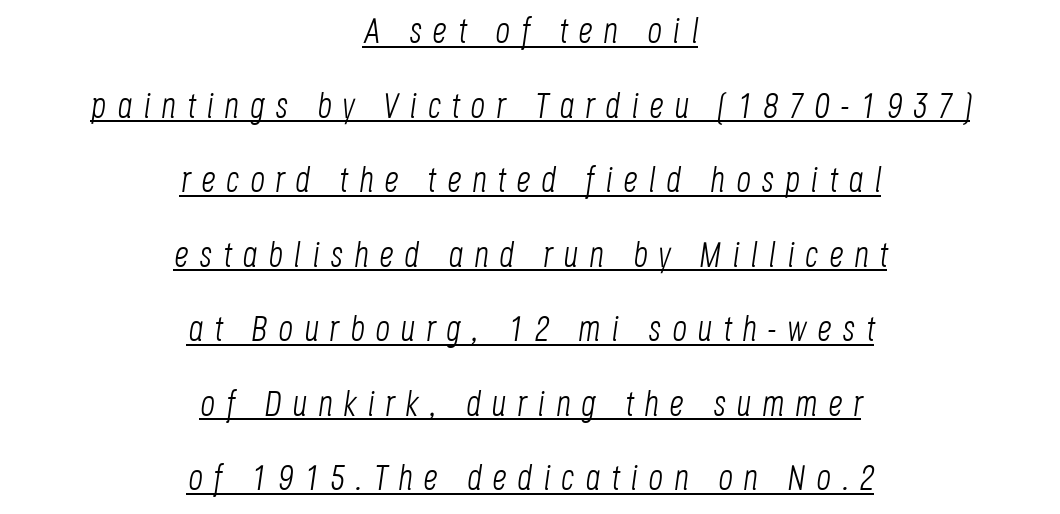
Teacher's note: observe the equal gaps on both sides — that is centered alignment. Spacing verdict: proportional, widths tailored to each character. No heavy texture on the line: the type isn't bold. Italic? Definitely — the glyphs are oblique. Descenders here cross a horizontal rule under the line.
